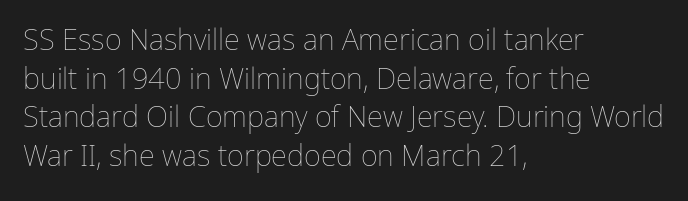
The image shows 29 px thin type, upright; set left-aligned, normal line spacing (1.33x), normal letter spacing, not underlined; low stroke contrast and a medium x-height.
